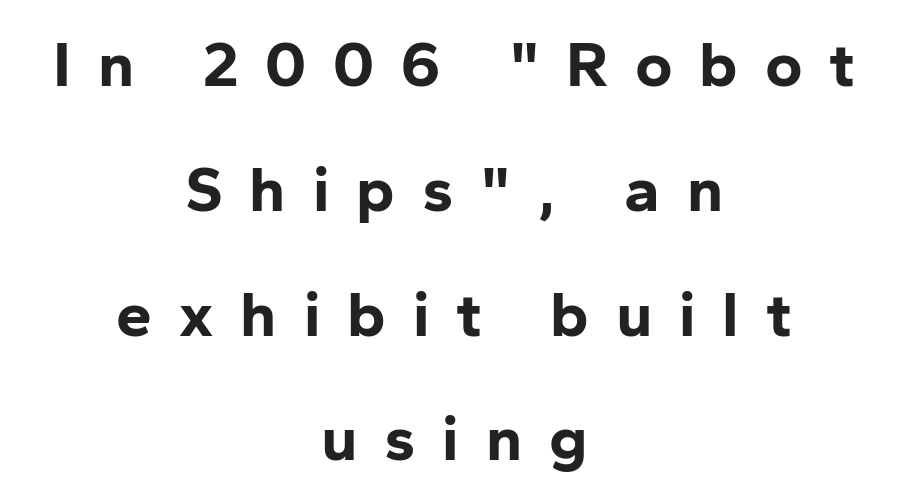
Q: Is the text bold? A: Yes.
Q: Is the text italic (slanted)? A: No, it is upright.
Q: Is the typeface a serif or a sans-serif typeface? A: Sans-serif.
Q: Is the text underlined? A: No.
Q: How is the paragraph aligned? A: Centered.
Q: Is the spacing between letters normal or unusually wide? A: Unusually wide.
Q: Is the spacing between lines tight, normal or loose? A: Loose.
Q: Width (condensed, normal, or wide)? A: Normal.
Q: Stroke contrast? A: Low.
Q: x-height? A: Medium.
Q: Monospaced? A: No.
